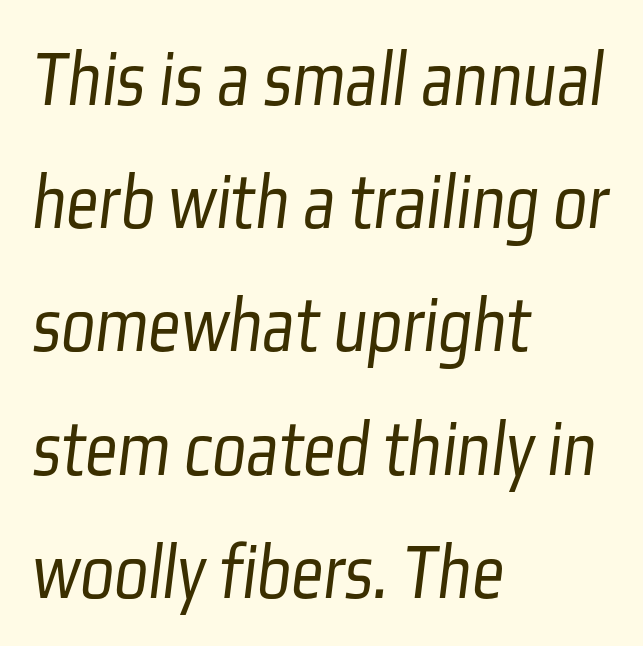
Q: Is the text bold? A: No.
Q: Is the typeface a serif or a sans-serif typeface? A: Sans-serif.
Q: Is the text underlined? A: No.
Q: How is the paragraph aligned? A: Left-aligned.
Q: Is the spacing between letters normal or unusually wide? A: Normal.
Q: Is the spacing between lines tight, normal or loose? A: Normal.
Q: Width (condensed, normal, or wide)? A: Condensed.
Q: Stroke contrast? A: Low.
Q: x-height? A: Medium.
Q: Monospaced? A: No.
